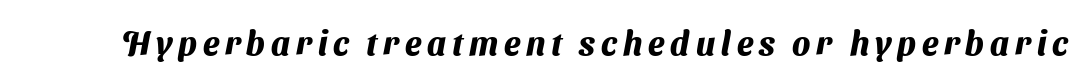
Q: Is the text bold? A: Yes.
Q: Is the typeface a serif or a sans-serif typeface? A: Sans-serif.
Q: Is the text underlined? A: No.
Q: Width (condensed, normal, or wide)? A: Normal.
Q: Stroke contrast? A: Medium.
Q: x-height? A: Medium.
Q: Monospaced? A: No.
